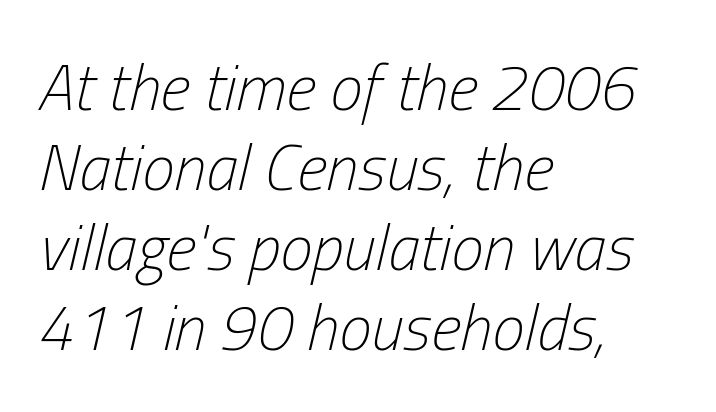
{"italic": "yes", "lean": "right", "slant_degrees": 13, "bold": "no", "weight": "light", "width": "condensed", "stroke_contrast": "low", "x_height": "medium", "monospaced": "no", "underline": "no", "align": "left", "line_spacing_ratio": 1.23, "letter_spacing": "normal", "letter_spacing_em": 0.0, "glyph_px": 65}
